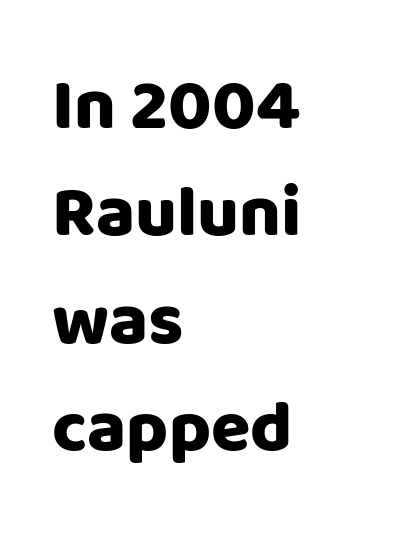
{"serif": "no", "italic": "no", "width": "normal", "stroke_contrast": "low", "x_height": "large", "monospaced": "no", "underline": "no", "align": "left", "line_spacing": "normal", "line_spacing_ratio": 1.49, "letter_spacing": "normal", "letter_spacing_em": 0.0, "glyph_px": 72}
